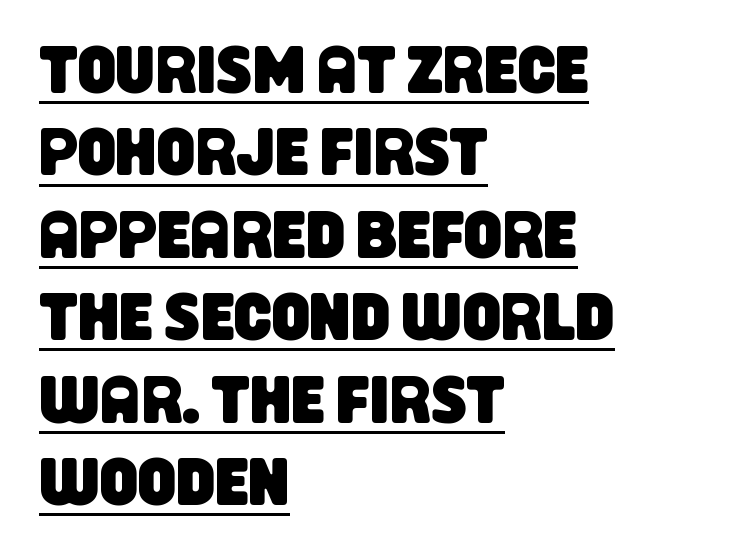
Q: Is the typeface a serif or a sans-serif typeface? A: Sans-serif.
Q: Is the text underlined? A: Yes.
Q: How is the paragraph aligned? A: Left-aligned.
Q: Is the spacing between letters normal or unusually wide? A: Normal.
Q: Width (condensed, normal, or wide)? A: Condensed.
Q: Stroke contrast? A: Low.
Q: x-height? A: Large.
Q: Monospaced? A: No.
